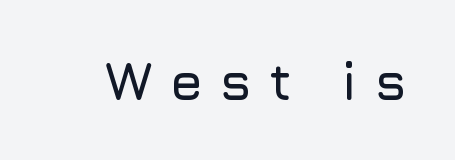
Posture: straight, roman, zero tilt. Each letter keeps its own natural width here, so spacing adapts to shape. A clean baseline with only descenders dipping below it. Each letter's strokes conclude bluntly, with no projecting serifs. Students, note that the glyphs here are deliberately spaced far apart.
